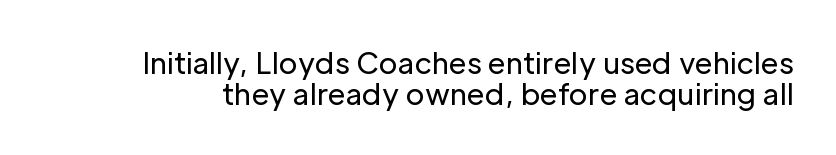
Check where the strokes stop: nothing finishes them off — pure sans. Stroke mass is kept to a normal reading level or below. The font's upright variant was chosen for this text. This rendering features lettering with no underline. You could not count columns in this text — the font is proportionally spaced. Is there much room between lines? No — they nearly touch.
